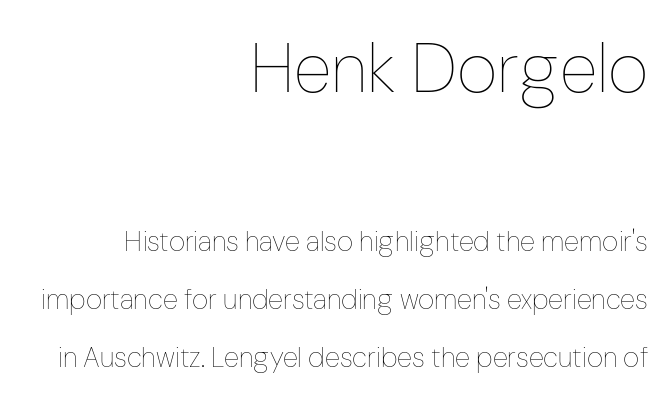
{"italic": "no", "bold": "no", "weight": "thin", "width": "condensed", "stroke_contrast": "low", "x_height": "medium", "monospaced": "no", "underline": "no", "align": "right", "line_spacing": "loose", "line_spacing_ratio": 2.07, "letter_spacing": "normal", "letter_spacing_em": 0.0, "larger_block": "first", "size_ratio": 2.5, "glyph_px": 70}
